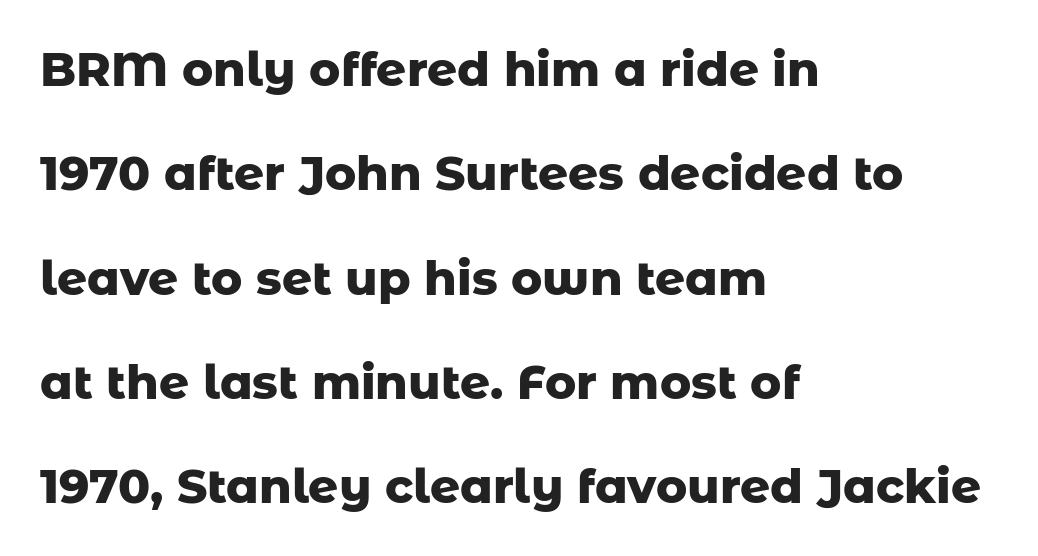
{"serif": "no", "italic": "no", "bold": "yes", "weight": "heavy", "width": "normal", "stroke_contrast": "low", "x_height": "medium", "monospaced": "no", "underline": "no", "align": "left", "line_spacing": "loose", "line_spacing_ratio": 2.22, "letter_spacing": "normal", "letter_spacing_em": 0.0, "glyph_px": 47}
